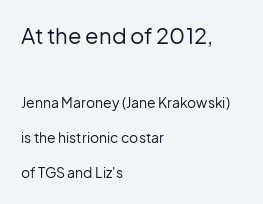
Q: Is the text bold? A: No.
Q: Is the text italic (slanted)? A: No, it is upright.
Q: Is the text underlined? A: No.
Q: How is the paragraph aligned? A: Left-aligned.
Q: Is the spacing between letters normal or unusually wide? A: Normal.
Q: Is the spacing between lines tight, normal or loose? A: Loose.
Q: Which block of text is set in a larger size, the first (top) or the second (bottom)? A: The first (top) one.
